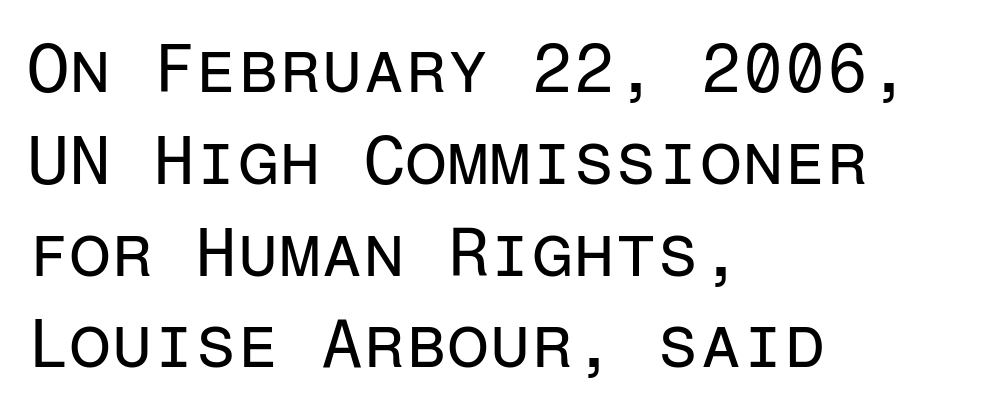
When letters stand straight like this, we call the style roman or upright. The font family rendered here belongs to the sans-serif group. Leading: standard. In CSS terms this would be text-align: left.
